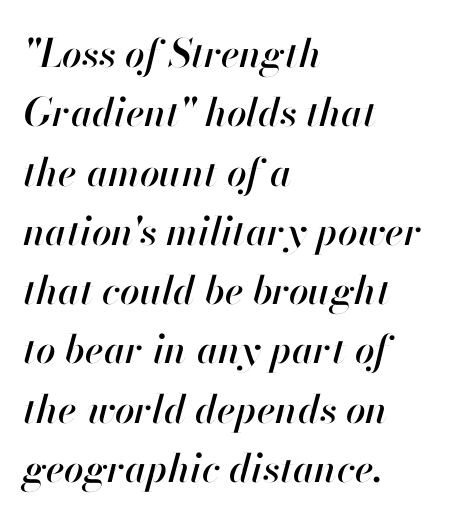
The space between consecutive lines is moderate. Plain, unruled lines of type. Varying glyph widths throughout — classic text-font behaviour. Compared with typical body copy, the letter spacing here is the same.
